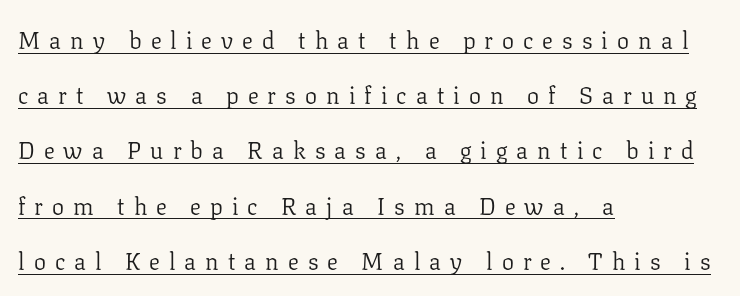
Q: Is the text bold? A: No.
Q: Is the text italic (slanted)? A: No, it is upright.
Q: Is the text underlined? A: Yes.
Q: How is the paragraph aligned? A: Left-aligned.
Q: Is the spacing between letters normal or unusually wide? A: Unusually wide.
Q: Is the spacing between lines tight, normal or loose? A: Loose.
